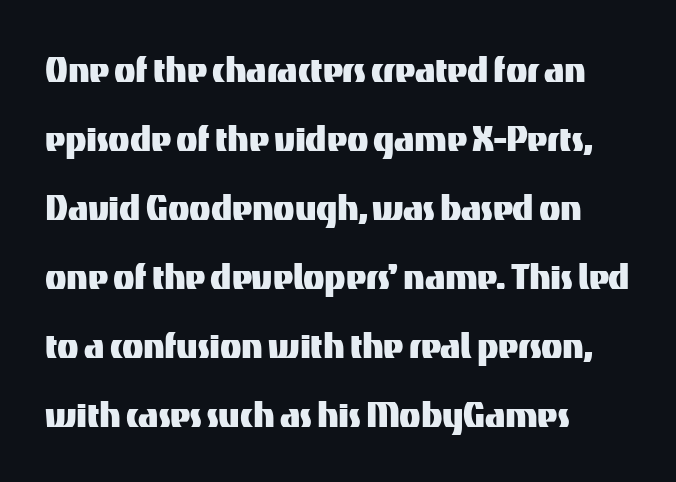
{"serif": "no", "italic": "no", "width": "normal", "stroke_contrast": "medium", "x_height": "medium", "monospaced": "no", "underline": "no", "align": "left", "line_spacing": "normal", "line_spacing_ratio": 1.57, "letter_spacing": "normal", "letter_spacing_em": 0.0, "glyph_px": 44}
